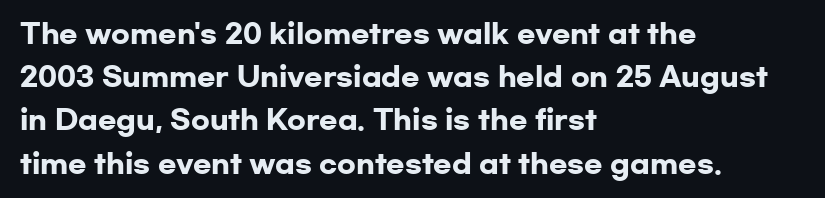
Layout note: lines flush left. Decoration check: the copy has no underline. Each new line begins a customary step beneath the previous one. The characters look thick and weighty, a clear bold. Do the letters lean? They stand straight.
